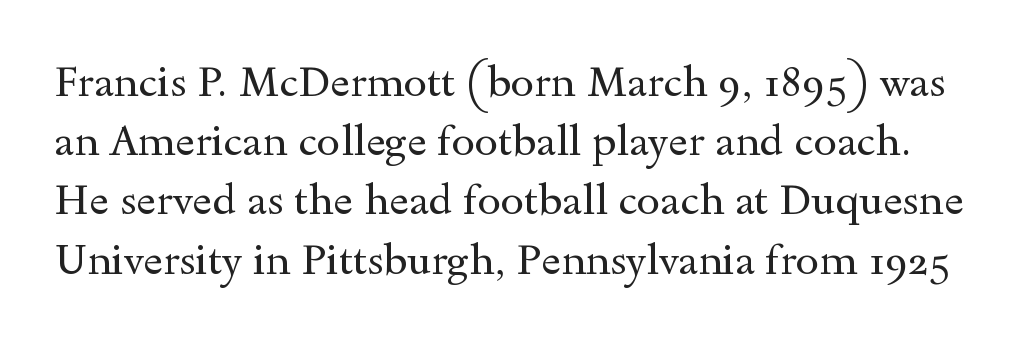
Q: Is the text bold? A: No.
Q: Is the text italic (slanted)? A: No, it is upright.
Q: Is the typeface a serif or a sans-serif typeface? A: Serif.
Q: Is the text underlined? A: No.
Q: Is the spacing between letters normal or unusually wide? A: Normal.
Q: Is the spacing between lines tight, normal or loose? A: Normal.
Q: Width (condensed, normal, or wide)? A: Wide.
Q: x-height? A: Small.
Q: Monospaced? A: No.
